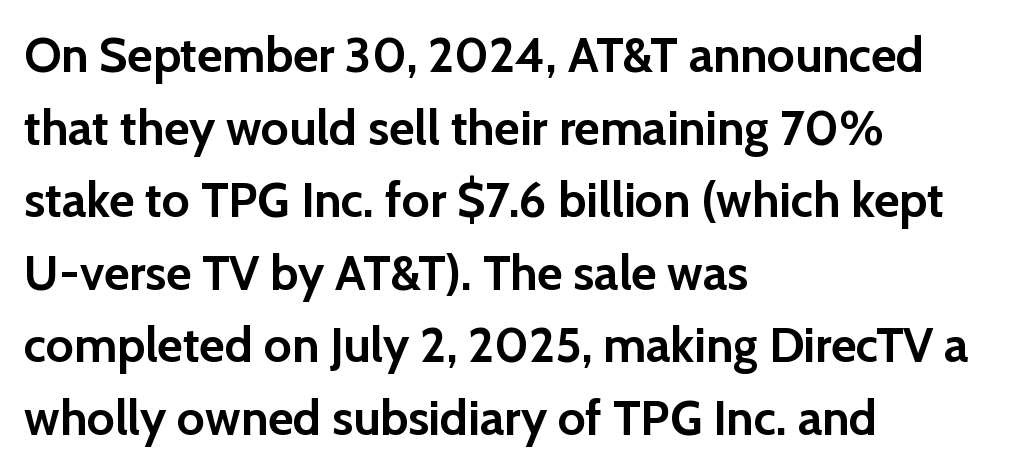
Q: Is the text bold? A: Yes.
Q: Is the text italic (slanted)? A: No, it is upright.
Q: Is the typeface a serif or a sans-serif typeface? A: Sans-serif.
Q: Is the text underlined? A: No.
Q: How is the paragraph aligned? A: Left-aligned.
Q: Is the spacing between letters normal or unusually wide? A: Normal.
Q: Is the spacing between lines tight, normal or loose? A: Normal.
Q: Width (condensed, normal, or wide)? A: Normal.
Q: Stroke contrast? A: Low.
Q: x-height? A: Medium.
Q: Monospaced? A: No.
